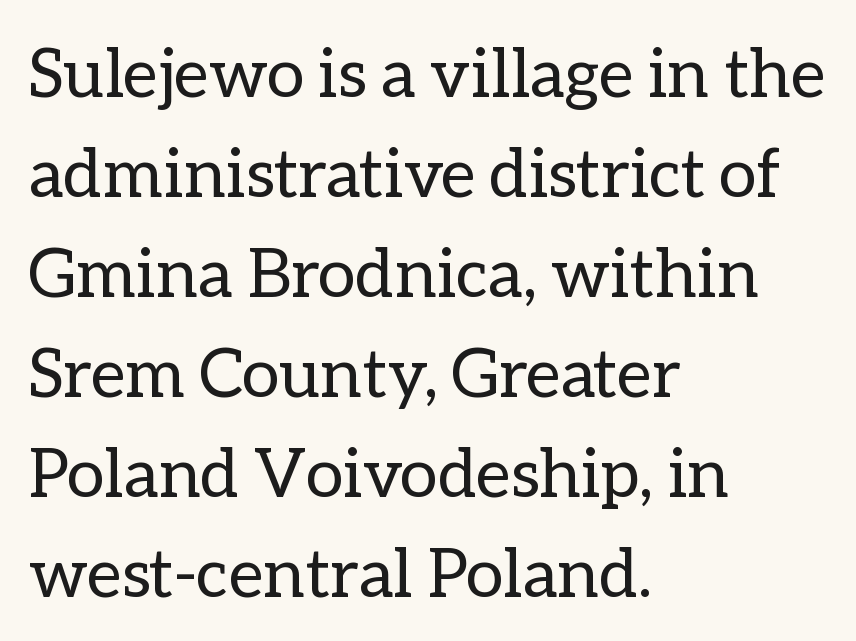
Q: Is the text bold? A: No.
Q: Is the text italic (slanted)? A: No, it is upright.
Q: Is the text underlined? A: No.
Q: How is the paragraph aligned? A: Left-aligned.
Q: Is the spacing between letters normal or unusually wide? A: Normal.
Q: Is the spacing between lines tight, normal or loose? A: Normal.
Q: Width (condensed, normal, or wide)? A: Normal.
Q: Stroke contrast? A: Low.
Q: x-height? A: Medium.
Q: Monospaced? A: No.
